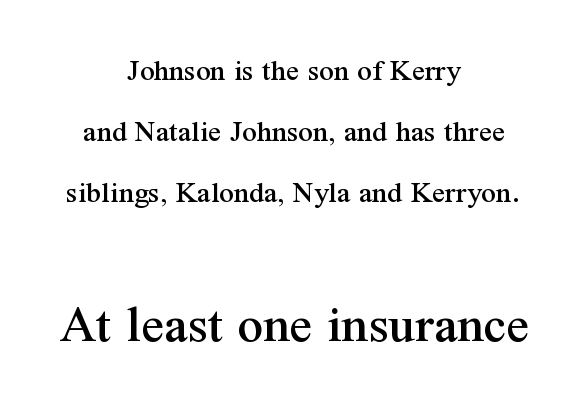
These lines are rendered in a variable-pitch font. Lines of text with bare space underneath. Italic: no, the glyphs are upright roman. Compare the two chunks: the lower has the greater cap height. The letters sit at their default tracking, neither squeezed nor spread. Caption: multi-line text, centered on the measure.
